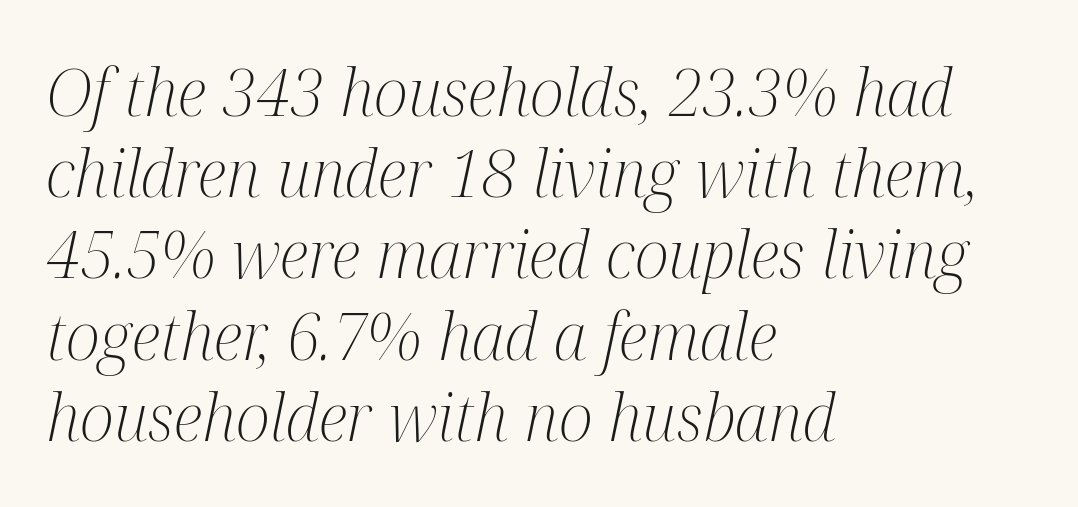
The image shows 65 px light, condensed serif type, italic (leaning right); set left-aligned, normal line spacing (1.25x), normal letter spacing, not underlined; medium stroke contrast and a medium x-height.
